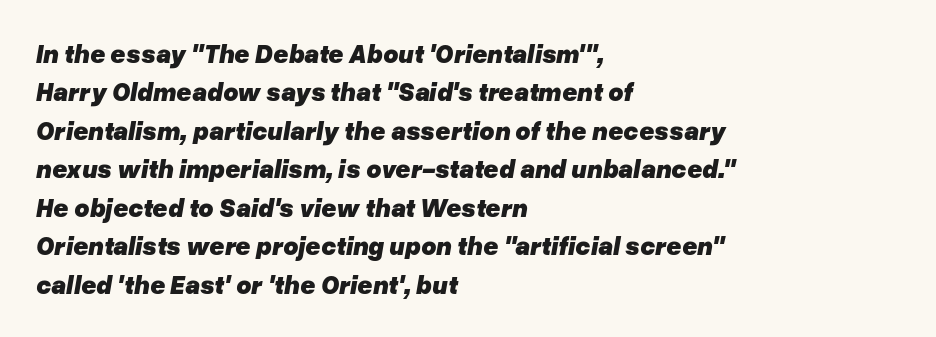
{"italic": "yes", "lean": "right", "slant_degrees": 10, "bold": "yes", "underline": "no", "align": "left", "line_spacing": "normal", "line_spacing_ratio": 1.48, "letter_spacing": "normal", "letter_spacing_em": 0.0, "glyph_px": 26}
